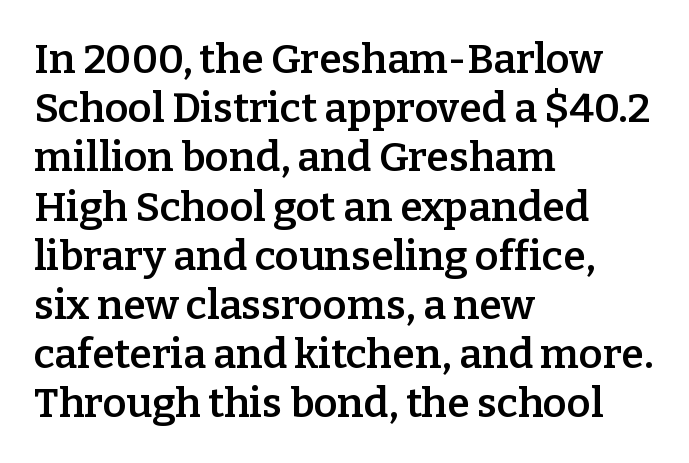
The words here are not underlined. The type family on display is of the serif kind. This sample uses plain, unmodified letter spacing. The letters advance in unequal steps, a hallmark of proportional type.
